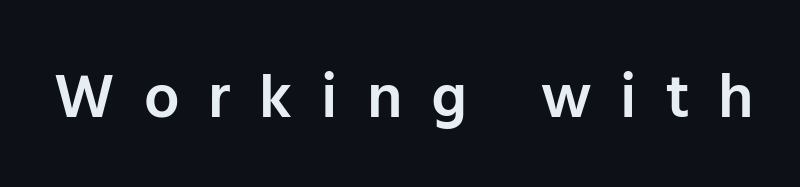
Q: Is the text bold? A: Semi-bold.
Q: Is the text italic (slanted)? A: No, it is upright.
Q: Is the typeface a serif or a sans-serif typeface? A: Sans-serif.
Q: Is the text underlined? A: No.
Q: Is the spacing between letters normal or unusually wide? A: Unusually wide.
Q: Width (condensed, normal, or wide)? A: Normal.
Q: Stroke contrast? A: Low.
Q: x-height? A: Medium.
Q: Monospaced? A: No.
